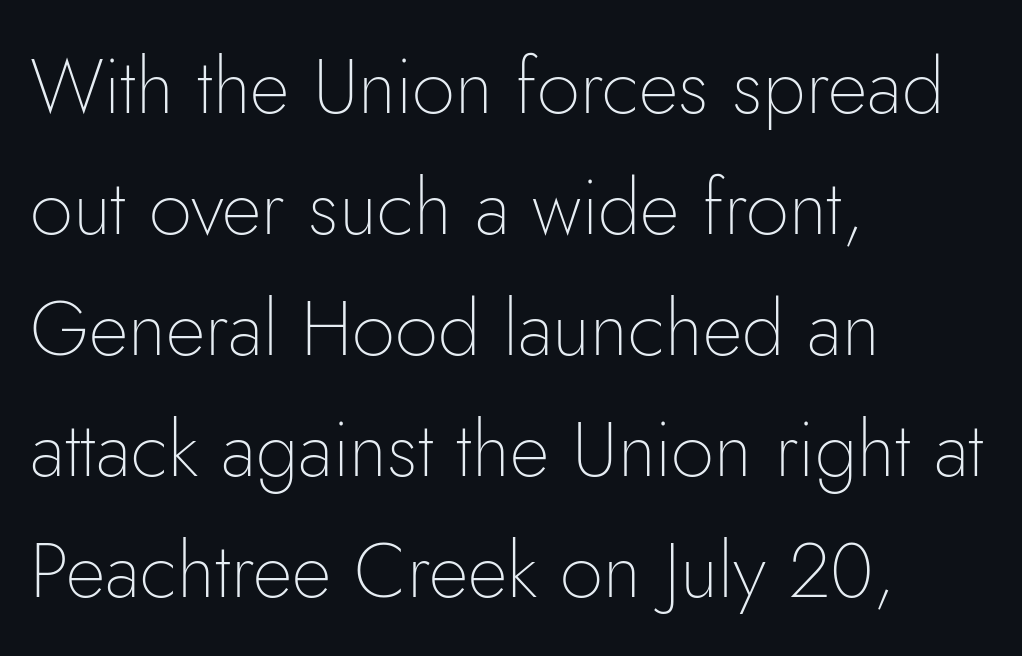
Compared with typical body copy, the letter spacing here is the same. Which margin do the lines hug? The left one — the right edge is uneven. This rendering employs a face without finishing strokes, i.e., a sans-serif. Summary of vertical rhythm: regular, with standard interline spacing. A light-to-regular cut is what we see here.
